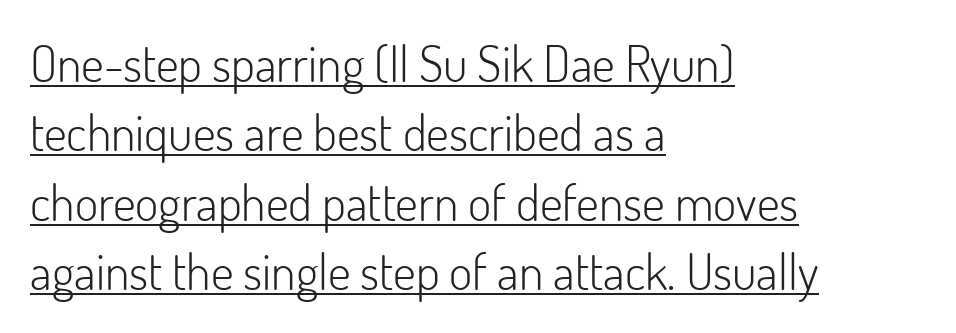
The image shows 50 px light sans-serif type, upright; set left-aligned, normal line spacing (1.39x), normal letter spacing, underlined; low stroke contrast and a small x-height.
